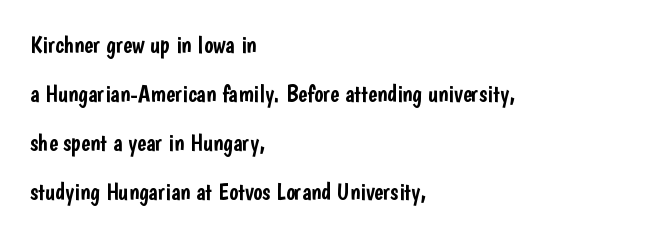
The image shows 24 px text type, upright; set left-aligned, loose line spacing (2.04x), normal letter spacing, not underlined.
